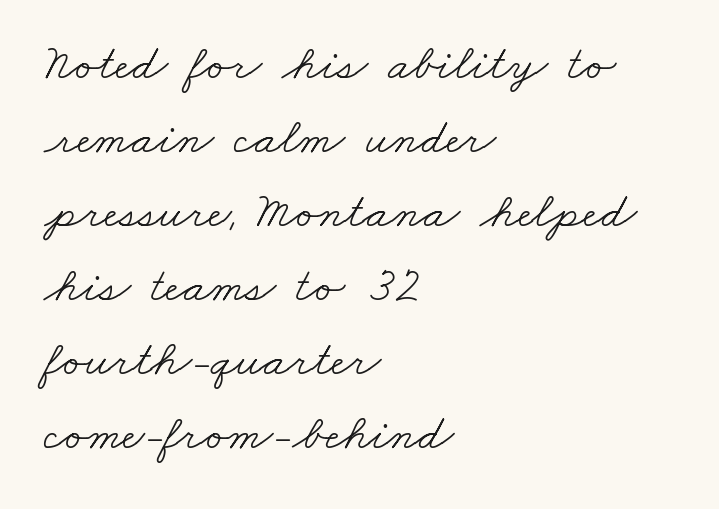
To sum up the face: it has serifs. Is this a fixed-width face? No — the glyphs have proportional, varying widths. Alignment: flush left. Is the type heavy? It reads as light-to-regular instead.
